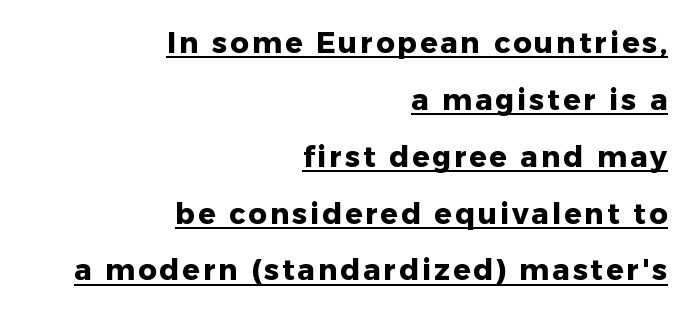
Q: Is the text bold? A: Yes.
Q: Is the text italic (slanted)? A: No, it is upright.
Q: Is the typeface a serif or a sans-serif typeface? A: Sans-serif.
Q: Is the text underlined? A: Yes.
Q: How is the paragraph aligned? A: Right-aligned.
Q: Is the spacing between lines tight, normal or loose? A: Loose.
Q: Width (condensed, normal, or wide)? A: Normal.
Q: Stroke contrast? A: Low.
Q: x-height? A: Medium.
Q: Monospaced? A: No.
